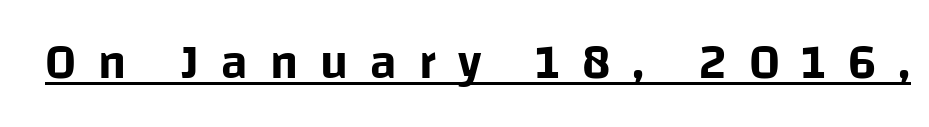
Q: Is the text italic (slanted)? A: No, it is upright.
Q: Is the typeface a serif or a sans-serif typeface? A: Sans-serif.
Q: Is the text underlined? A: Yes.
Q: Is the spacing between letters normal or unusually wide? A: Unusually wide.
Q: Width (condensed, normal, or wide)? A: Normal.
Q: Stroke contrast? A: Low.
Q: x-height? A: Large.
Q: Monospaced? A: No.
